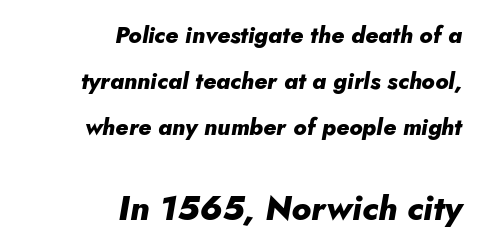
Quick note: underline off. Typesetter's note: full bold, strokes at maximum text heaviness. Top chunk: small. Bottom chunk: large. Notice how the stems are inclined rather than vertical — that's the hallmark of italics. These lines are rendered in a variable-pitch font. In terms of leading, this rendering errs on the spacious side.
